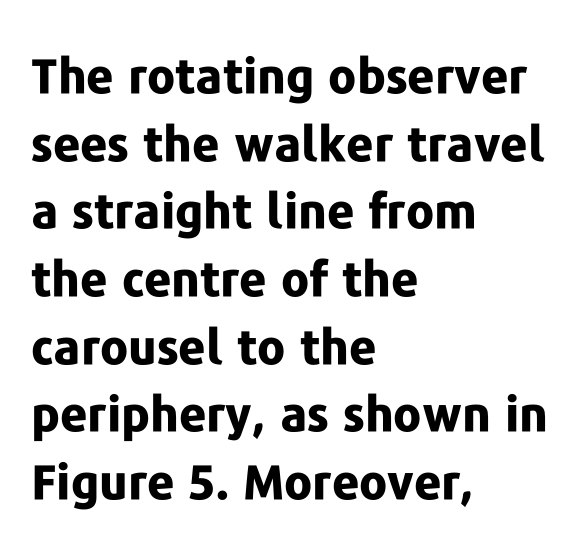
Stroke terminals: plain, sans-serif. Italic? Not at all — the glyphs are vertical. The passage shown is not underscored anywhere. The ragged edge is on the right, which tells us the setting is flush left. Interline gaps are of average width in this sample. A typesetter would call this proportional, since set widths differ per character.
